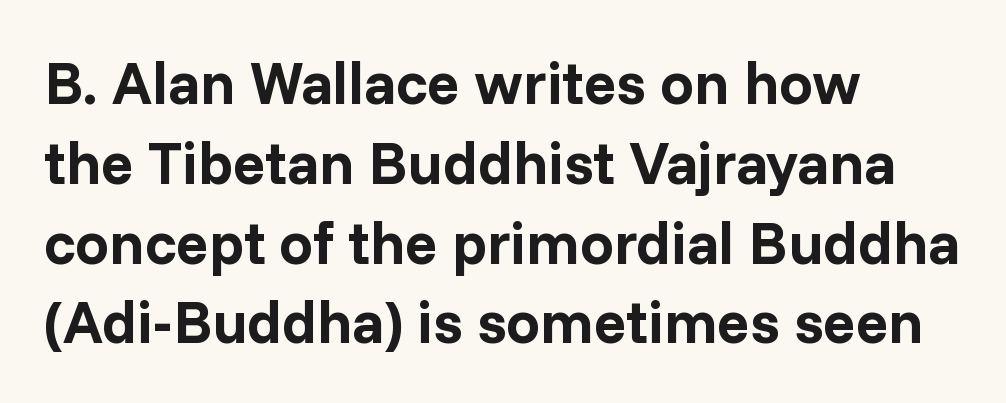
Q: Is the text bold? A: Yes.
Q: Is the text italic (slanted)? A: No, it is upright.
Q: Is the typeface a serif or a sans-serif typeface? A: Sans-serif.
Q: Is the text underlined? A: No.
Q: How is the paragraph aligned? A: Left-aligned.
Q: Is the spacing between letters normal or unusually wide? A: Normal.
Q: Is the spacing between lines tight, normal or loose? A: Normal.
Q: Width (condensed, normal, or wide)? A: Normal.
Q: Stroke contrast? A: Low.
Q: x-height? A: Medium.
Q: Monospaced? A: No.
